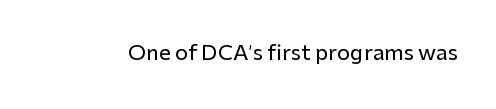
{"italic": "no", "underline": "no", "letter_spacing": "normal", "letter_spacing_em": 0.0, "glyph_px": 21}
